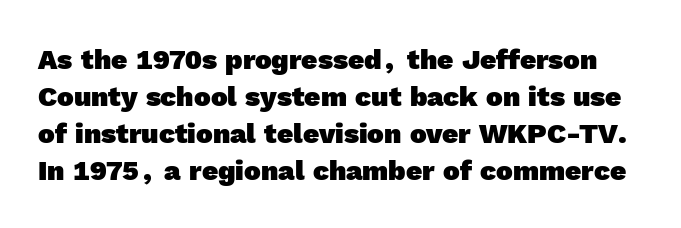
The image shows 28 px heavy sans-serif type; set normal line spacing (1.32x), normal letter spacing, not underlined; a medium x-height.
